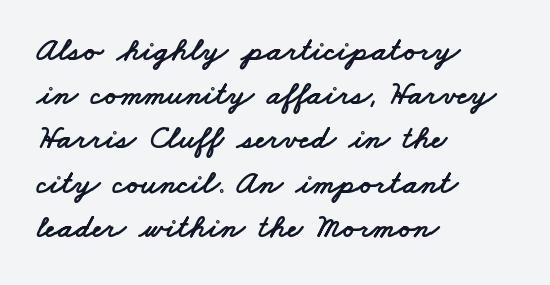
The image shows 33 px wide sans-serif type; set left-aligned, normal line spacing (1.34x), normal letter spacing, not underlined; low stroke contrast and a small x-height.
